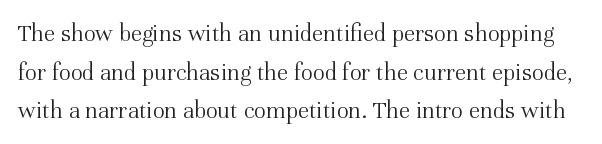
The image shows 25 px text type, upright; set normal line spacing (1.55x), normal letter spacing, not underlined.
